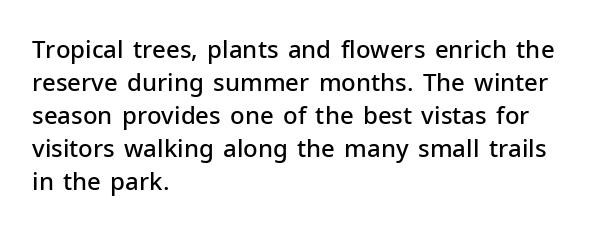
{"italic": "no", "bold": "semi", "underline": "no", "align": "left", "line_spacing": "normal", "line_spacing_ratio": 1.37, "letter_spacing": "normal", "letter_spacing_em": 0.0, "glyph_px": 24}
